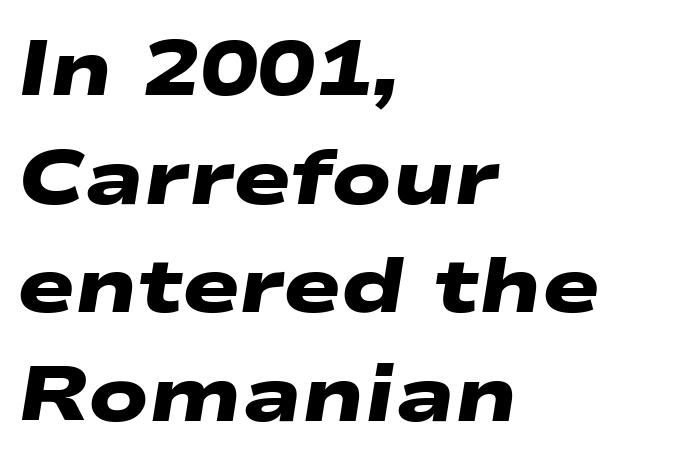
The image shows 77 px heavy, wide sans-serif type; set left-aligned, normal line spacing (1.41x), normal letter spacing, not underlined; low stroke contrast and a medium x-height.
